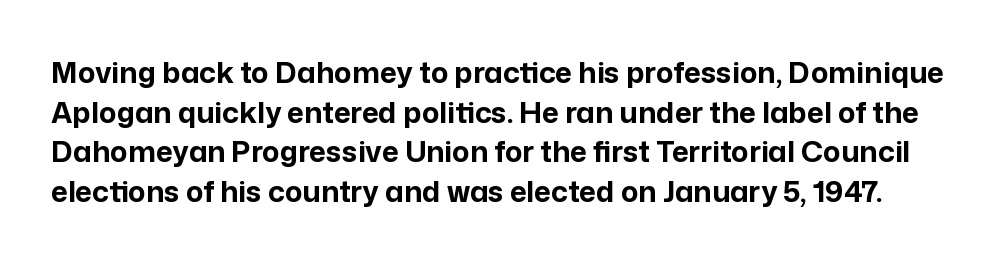
Compared with typical body copy, the letter spacing here is the same. Plenty of ink on the page — the face is bold. The rendering shows plain stroke endings on the letterforms — a sans-serif design. The designer left line spacing at the default. Does the lettering tilt? It doesn't — this is upright.
